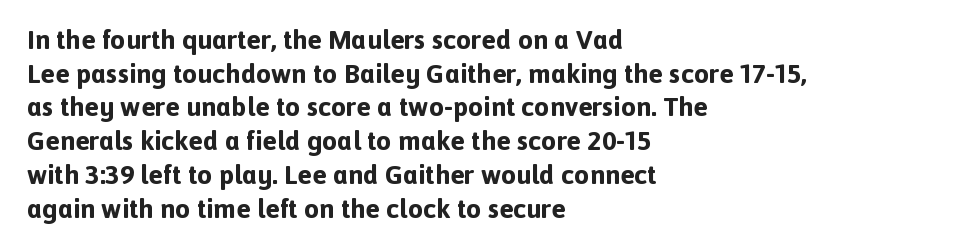
{"italic": "no", "bold": "yes", "underline": "no", "align": "left", "line_spacing": "normal", "line_spacing_ratio": 1.25, "letter_spacing": "normal", "letter_spacing_em": 0.0, "glyph_px": 27}
